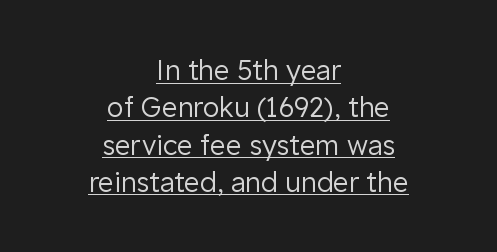
{"italic": "no", "bold": "no", "underline": "yes", "align": "center", "line_spacing": "normal", "line_spacing_ratio": 1.38, "letter_spacing": "normal", "letter_spacing_em": 0.0, "glyph_px": 27}
